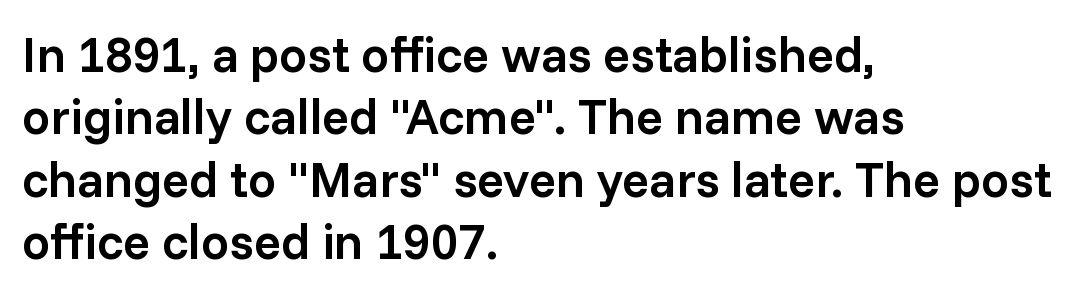
{"serif": "no", "italic": "no", "bold": "semi", "weight": "semibold", "width": "normal", "stroke_contrast": "low", "x_height": "medium", "monospaced": "no", "underline": "no", "align": "left", "line_spacing": "normal", "line_spacing_ratio": 1.25, "letter_spacing": "normal", "letter_spacing_em": 0.0, "glyph_px": 50}
